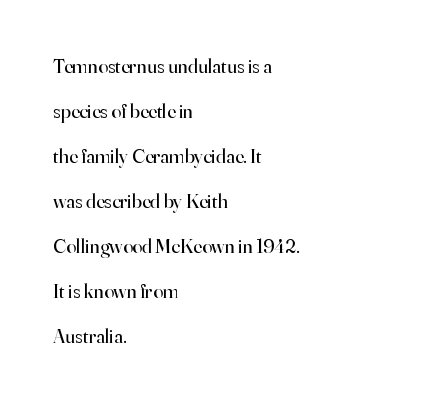
Stroke thickness stays within the range of a standard reading face or lighter. Does the leading feel generous? Absolutely, it's lavish. This is roman type, the default non-slanted kind. The setting favours the left margin, as ordinary paragraphs usually do.
